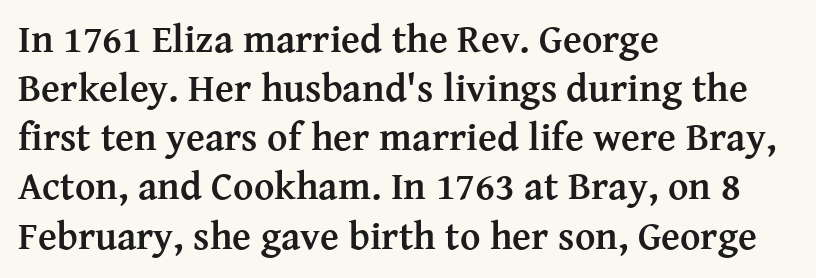
{"serif": "yes", "italic": "no", "bold": "yes", "weight": "semibold", "width": "normal", "stroke_contrast": "medium", "x_height": "medium", "monospaced": "no", "underline": "no", "align": "left", "line_spacing": "normal", "line_spacing_ratio": 1.26, "letter_spacing": "normal", "letter_spacing_em": 0.0, "glyph_px": 39}
